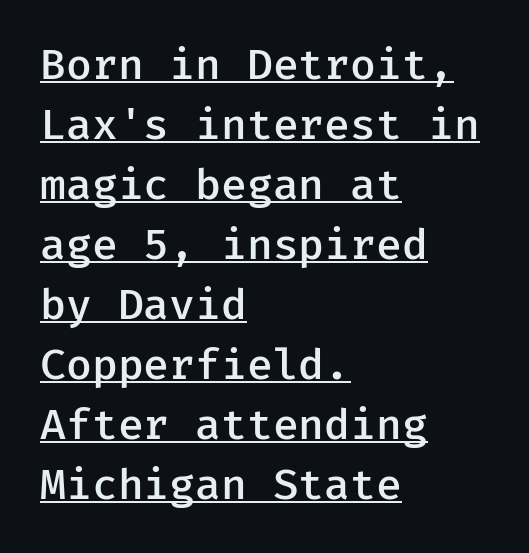
The image shows 42 px semibold sans-serif type, upright, monospaced; set left-aligned, normal line spacing (1.43x), normal letter spacing, underlined; low stroke contrast and a medium x-height.
